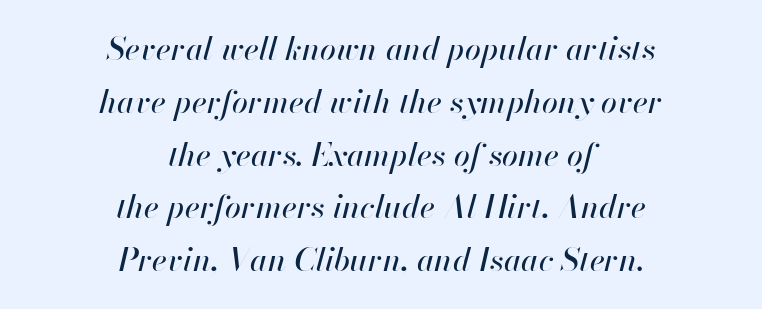
Q: Is the text italic (slanted)? A: Yes, it leans right by about 13 degrees.
Q: Is the text underlined? A: No.
Q: How is the paragraph aligned? A: Centered.
Q: Is the spacing between letters normal or unusually wide? A: Normal.
Q: Is the spacing between lines tight, normal or loose? A: Normal.
Q: Width (condensed, normal, or wide)? A: Normal.
Q: Stroke contrast? A: High.
Q: x-height? A: Small.
Q: Monospaced? A: No.
